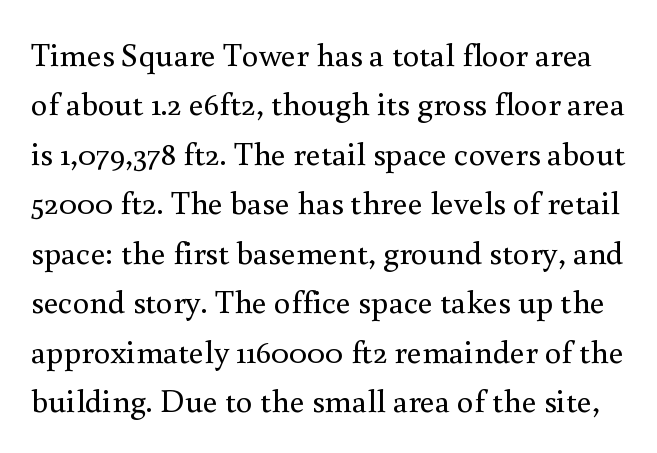
The image shows 33 px regular-weight serif type, upright; set normal line spacing (1.5x), normal letter spacing, not underlined; medium stroke contrast and a small x-height.
